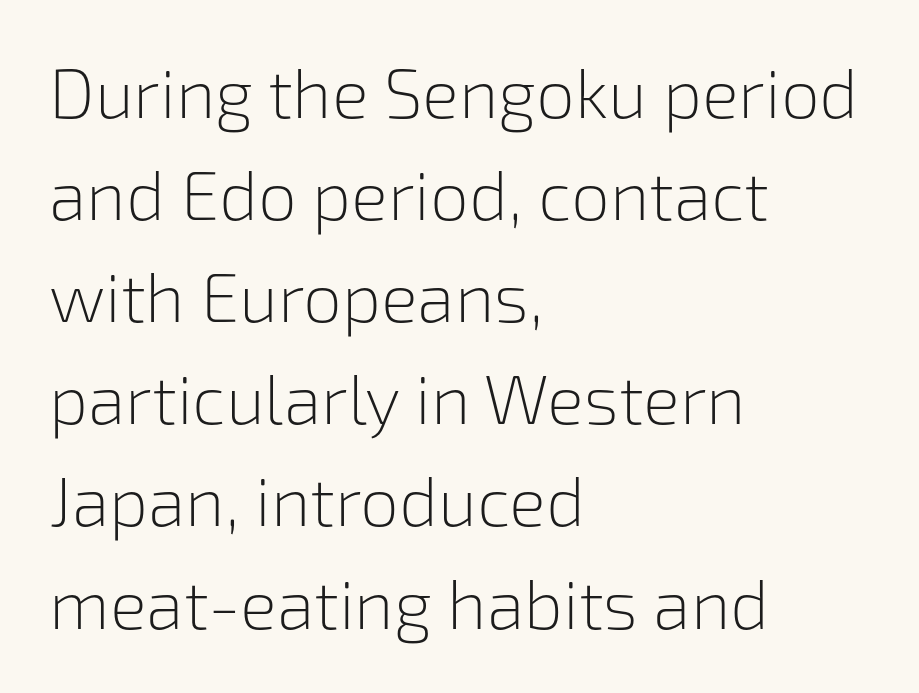
{"serif": "no", "italic": "no", "bold": "no", "weight": "light", "width": "normal", "stroke_contrast": "low", "x_height": "medium", "monospaced": "no", "underline": "no", "align": "left", "line_spacing": "normal", "line_spacing_ratio": 1.48, "letter_spacing": "normal", "letter_spacing_em": 0.0, "glyph_px": 69}
